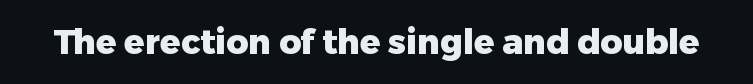
{"serif": "no", "italic": "no", "bold": "yes", "weight": "heavy", "width": "normal", "stroke_contrast": "low", "x_height": "medium", "monospaced": "no", "underline": "no", "letter_spacing": "normal", "letter_spacing_em": 0.0, "glyph_px": 34}
